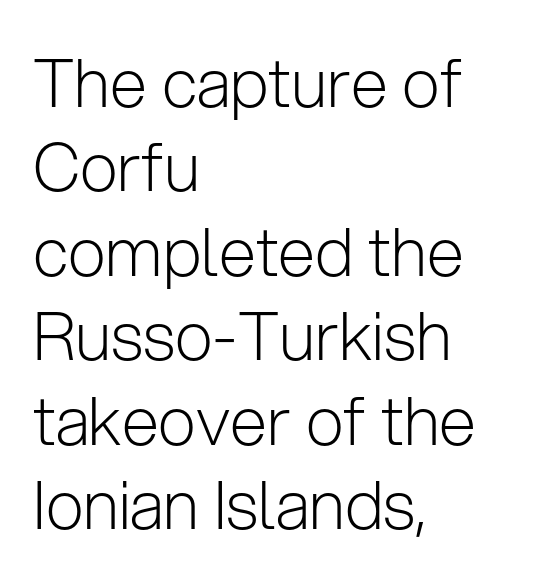
Q: Is the text bold? A: No.
Q: Is the text italic (slanted)? A: No, it is upright.
Q: Is the typeface a serif or a sans-serif typeface? A: Sans-serif.
Q: Is the text underlined? A: No.
Q: How is the paragraph aligned? A: Left-aligned.
Q: Is the spacing between letters normal or unusually wide? A: Normal.
Q: Is the spacing between lines tight, normal or loose? A: Normal.
Q: Width (condensed, normal, or wide)? A: Normal.
Q: Stroke contrast? A: Low.
Q: x-height? A: Medium.
Q: Monospaced? A: No.
